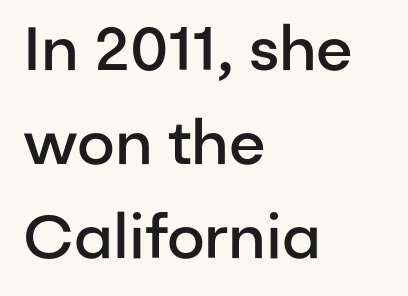
Q: Is the text bold? A: Semi-bold.
Q: Is the text italic (slanted)? A: No, it is upright.
Q: Is the typeface a serif or a sans-serif typeface? A: Sans-serif.
Q: Is the text underlined? A: No.
Q: How is the paragraph aligned? A: Left-aligned.
Q: Is the spacing between letters normal or unusually wide? A: Normal.
Q: Is the spacing between lines tight, normal or loose? A: Normal.
Q: Width (condensed, normal, or wide)? A: Normal.
Q: Stroke contrast? A: Low.
Q: x-height? A: Medium.
Q: Monospaced? A: No.
